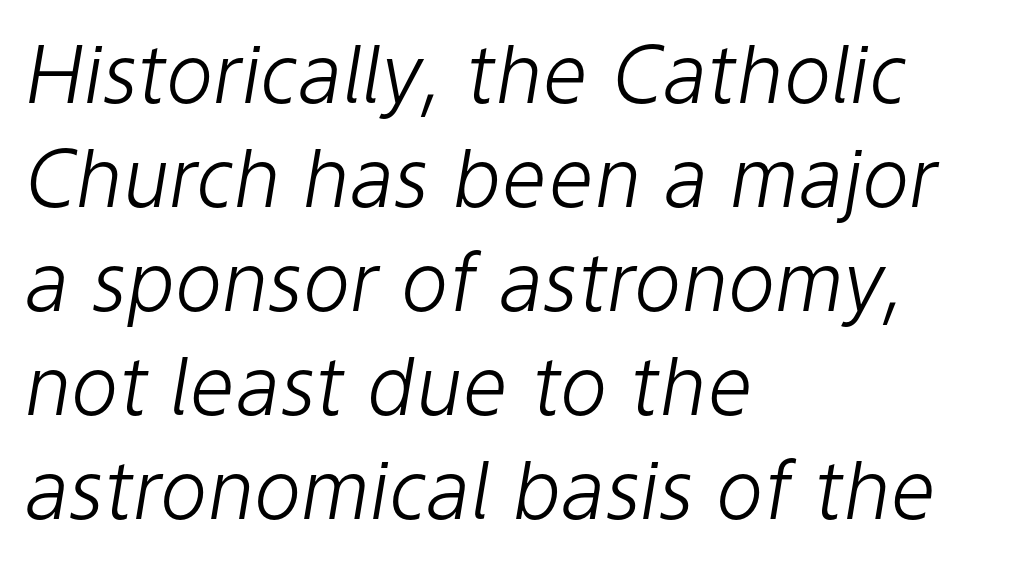
The image shows 80 px light type, italic (leaning right); set left-aligned, normal line spacing (1.3x), normal letter spacing, not underlined; low stroke contrast and a medium x-height.
